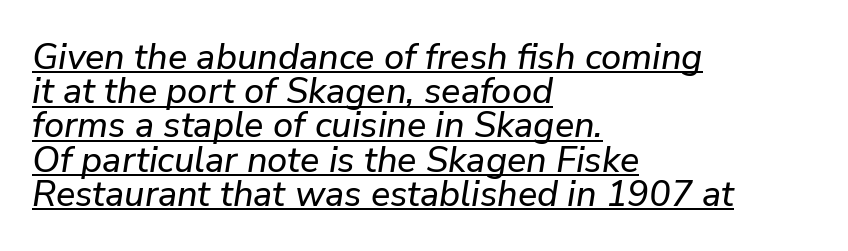
The image shows 36 px text type, italic (leaning right); set left-aligned, tight line spacing (0.95x), normal letter spacing, underlined; low stroke contrast and a medium x-height.
